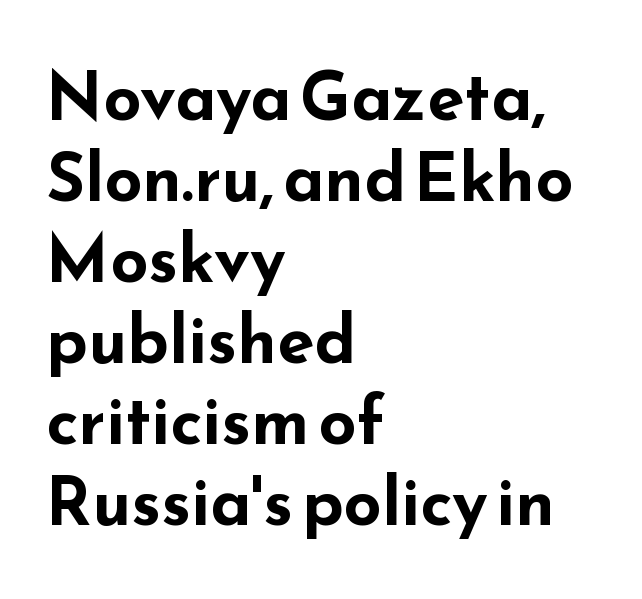
The face used here is proportionally spaced, like ordinary book or web type. The characters look thick and weighty, a clear bold. Underlining? Definitely not there. The passage shown has conventional tracking throughout.
